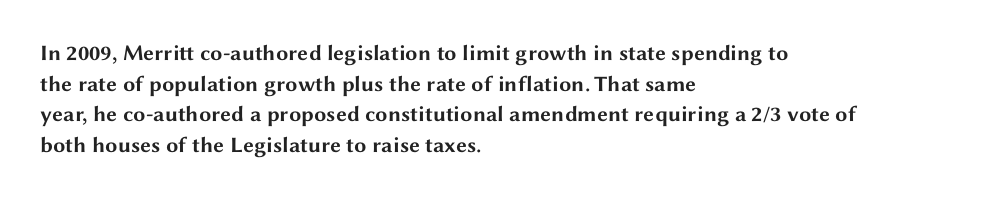
Q: Is the text bold? A: Yes.
Q: Is the text italic (slanted)? A: No, it is upright.
Q: Is the text underlined? A: No.
Q: How is the paragraph aligned? A: Left-aligned.
Q: Is the spacing between letters normal or unusually wide? A: Normal.
Q: Is the spacing between lines tight, normal or loose? A: Normal.
